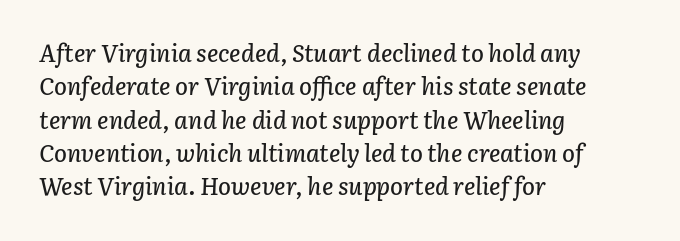
Q: Is the text italic (slanted)? A: Yes, it leans right by about 3 degrees.
Q: Is the text underlined? A: No.
Q: How is the paragraph aligned? A: Left-aligned.
Q: Is the spacing between letters normal or unusually wide? A: Normal.
Q: Is the spacing between lines tight, normal or loose? A: Normal.
